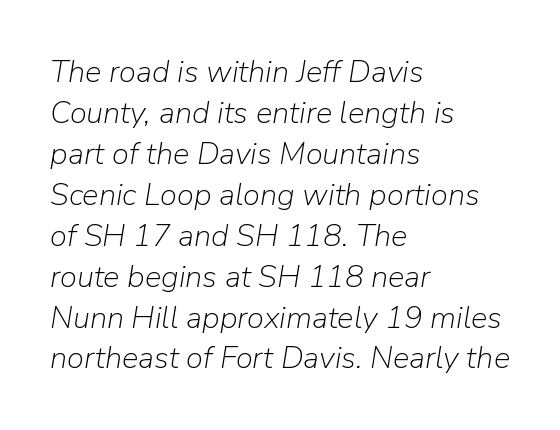
The image shows 31 px light type, italic (leaning right); set left-aligned, normal line spacing (1.32x), normal letter spacing, not underlined; low stroke contrast and a medium x-height.
